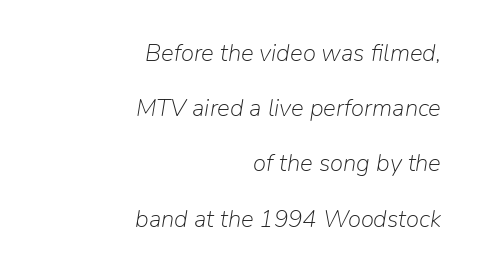
The image shows 24 px text type, italic (leaning right); set right-aligned, loose line spacing (2.3x), normal letter spacing, not underlined.
